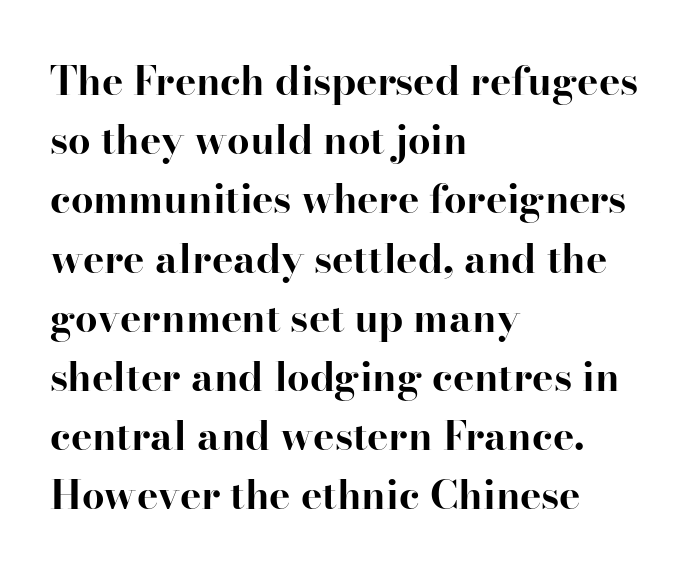
The image shows 40 px bold serif type, upright; set left-aligned, normal line spacing (1.48x), normal letter spacing, not underlined; high stroke contrast and a small x-height.
